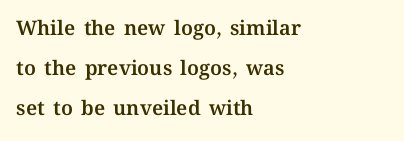
The image shows 20 px text type, upright; set left-aligned, loose line spacing (1.99x), normal letter spacing, not underlined.
